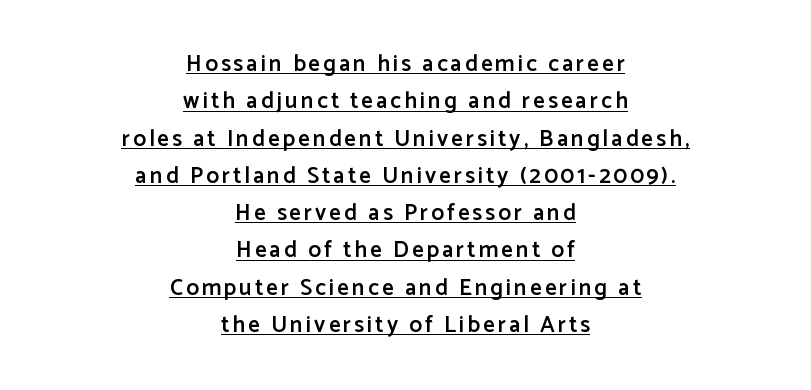
{"italic": "no", "bold": "semi", "underline": "yes", "align": "center", "line_spacing": "normal", "line_spacing_ratio": 1.62, "glyph_px": 23}
